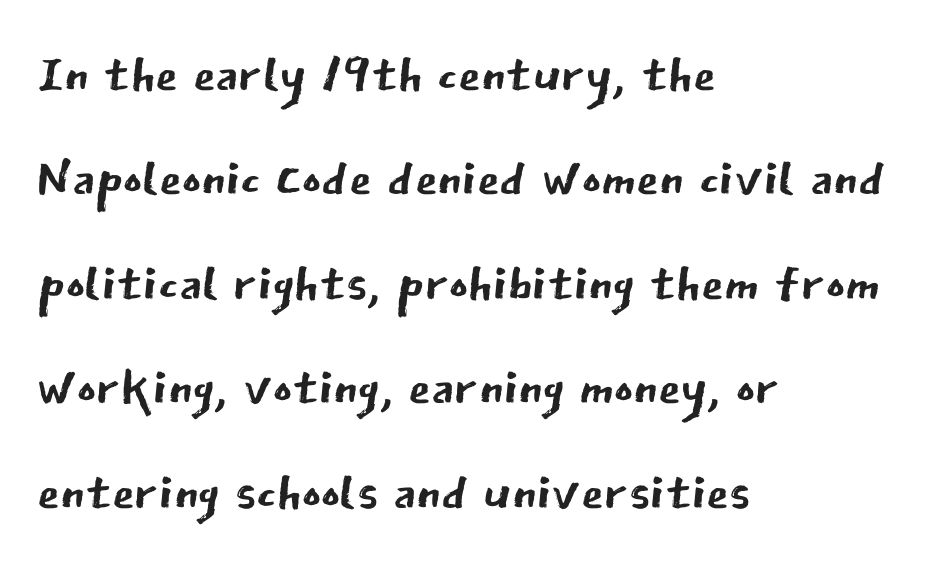
Q: Is the text bold? A: No.
Q: Is the text italic (slanted)? A: No, it is upright.
Q: Is the typeface a serif or a sans-serif typeface? A: Sans-serif.
Q: Is the text underlined? A: No.
Q: How is the paragraph aligned? A: Left-aligned.
Q: Is the spacing between letters normal or unusually wide? A: Normal.
Q: Is the spacing between lines tight, normal or loose? A: Normal.
Q: Width (condensed, normal, or wide)? A: Normal.
Q: Stroke contrast? A: Low.
Q: x-height? A: Medium.
Q: Monospaced? A: No.
